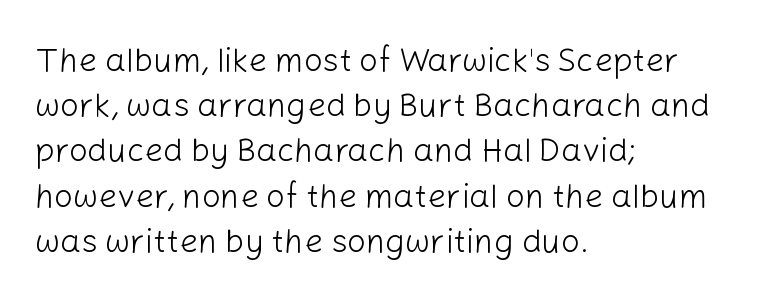
Underlining? Definitely not there. The lines sit at an ordinary, default distance from one another. Nope, not italic — everything's standing straight. The letters sit at their default tracking, neither squeezed nor spread.
